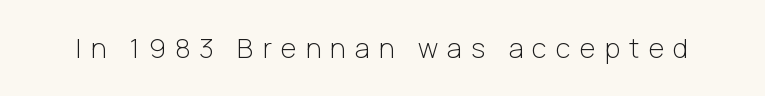
{"italic": "no", "bold": "no", "underline": "no", "letter_spacing": "wide", "letter_spacing_em": 0.34, "glyph_px": 27}
